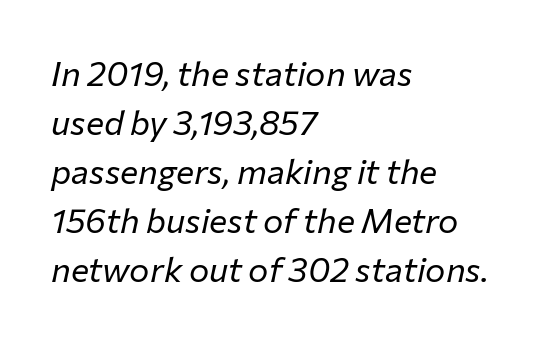
The rendering uses natural spacing where letterforms have individual widths. What's the leading like? Ordinary, nothing unusual. You could call the tracking neutral — neither tight nor loose. Unbolded letterforms with no extra heft. Descenders hang freely into open space. There's an unmistakable incline to the writing here.
